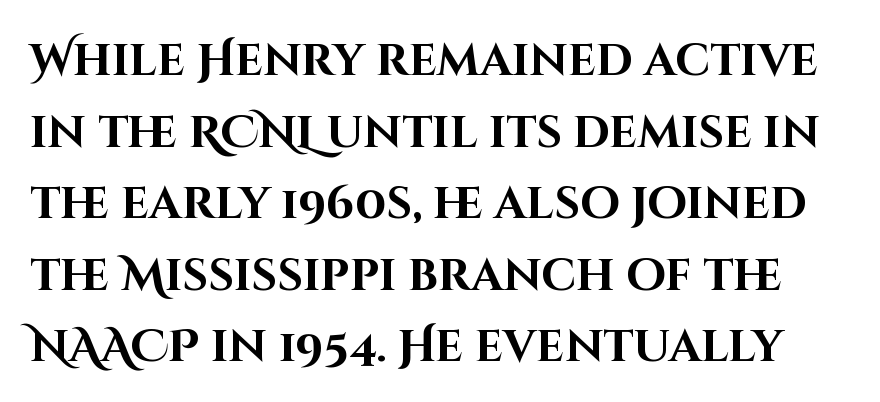
The image shows 45 px bold sans-serif type, upright; set normal line spacing (1.59x), normal letter spacing, not underlined; high stroke contrast and a large x-height.
